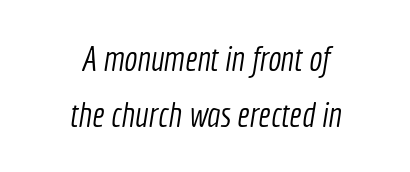
Q: Is the text bold? A: No.
Q: Is the typeface a serif or a sans-serif typeface? A: Sans-serif.
Q: Is the text underlined? A: No.
Q: How is the paragraph aligned? A: Centered.
Q: Is the spacing between letters normal or unusually wide? A: Normal.
Q: Is the spacing between lines tight, normal or loose? A: Normal.
Q: Width (condensed, normal, or wide)? A: Condensed.
Q: x-height? A: Medium.
Q: Monospaced? A: No.
